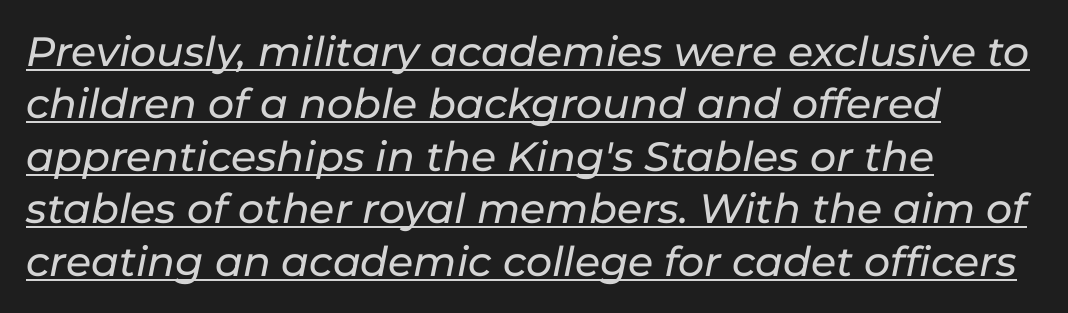
Check the space under the baseline: a stroke is drawn there. The glyphs look as if they've been sheared to an angle. Default kerning and tracking; the words read as compact shapes. Do the characters align in a grid? No, the font is proportional. Evenly set lines give the paragraph a standard silhouette.
